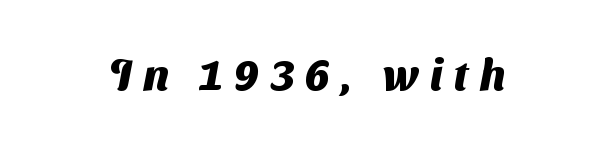
Q: Is the text bold? A: Yes.
Q: Is the typeface a serif or a sans-serif typeface? A: Sans-serif.
Q: Is the text underlined? A: No.
Q: Is the spacing between letters normal or unusually wide? A: Unusually wide.
Q: Width (condensed, normal, or wide)? A: Normal.
Q: Stroke contrast? A: Medium.
Q: x-height? A: Medium.
Q: Monospaced? A: No.
